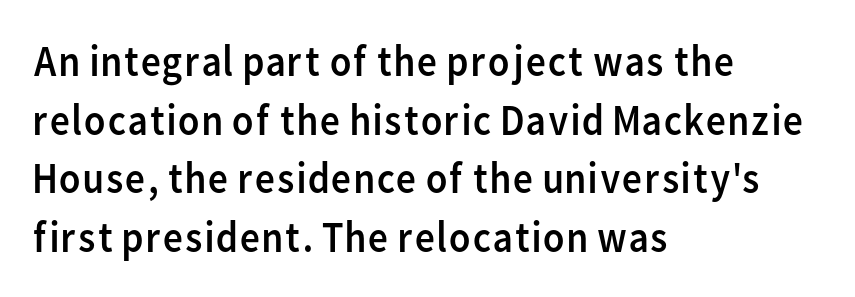
The typeface chosen for these lines omits serifs. Whoever set this chose a conventional vertical rhythm. Layout note: lines flush left. Think standard paragraph weight, or any step lighter than that. Spacing verdict: proportional, widths tailored to each character.
